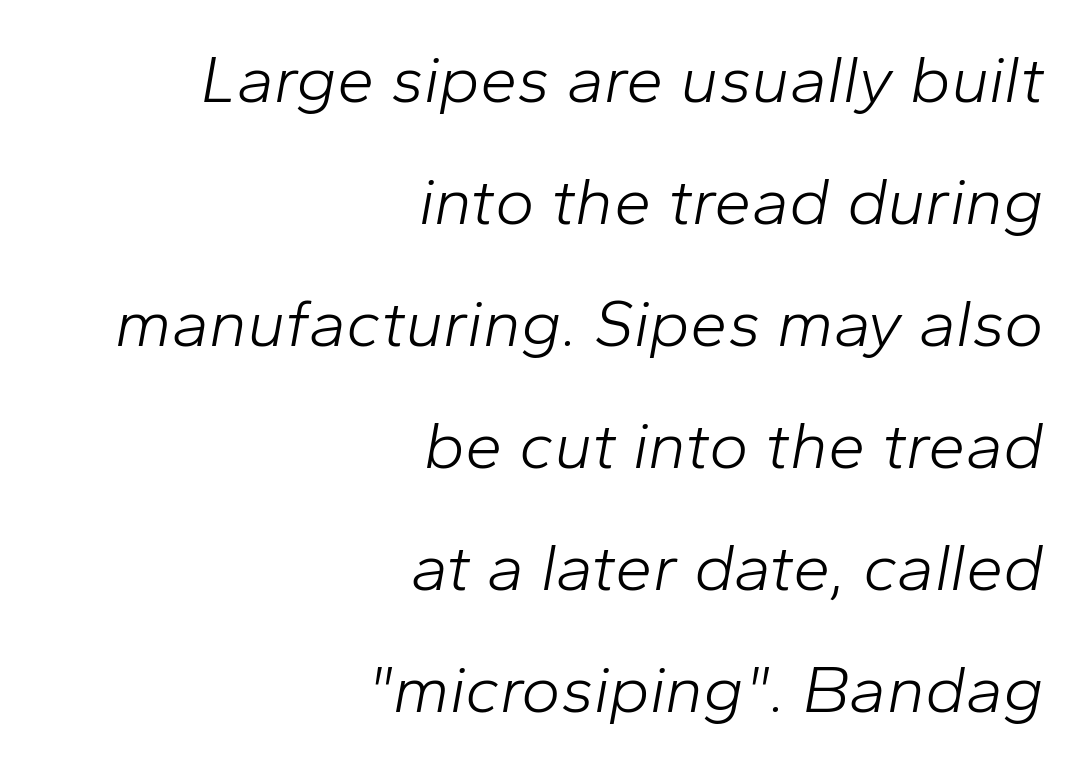
Q: Is the text bold? A: No.
Q: Is the text italic (slanted)? A: Yes, it leans right by about 10 degrees.
Q: Is the text underlined? A: No.
Q: How is the paragraph aligned? A: Right-aligned.
Q: Is the spacing between letters normal or unusually wide? A: Normal.
Q: Width (condensed, normal, or wide)? A: Normal.
Q: Stroke contrast? A: Low.
Q: x-height? A: Medium.
Q: Monospaced? A: No.
